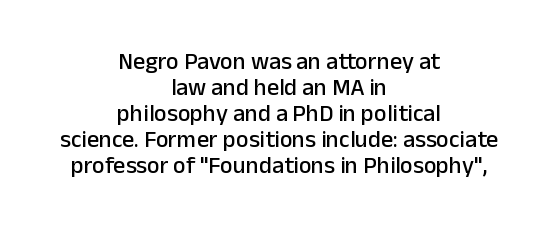
The image shows 24 px text type, upright; set centered, tight line spacing (1.08x), normal letter spacing, not underlined.
